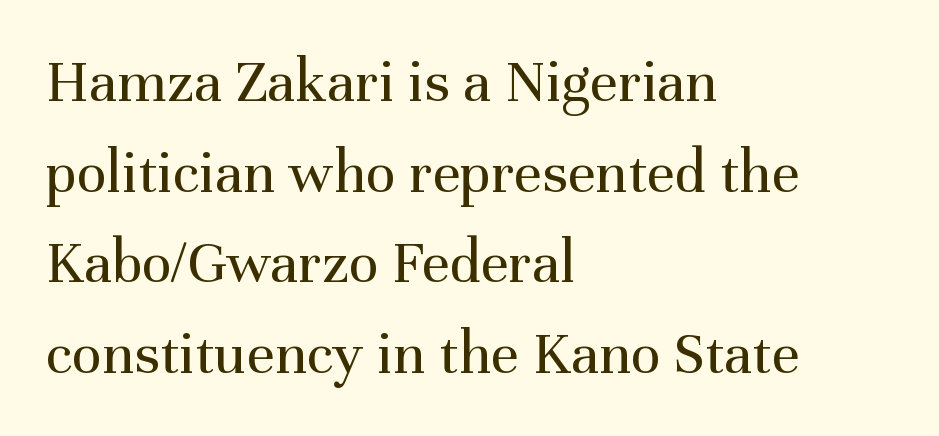
{"serif": "yes", "italic": "no", "bold": "no", "weight": "regular", "width": "normal", "stroke_contrast": "medium", "x_height": "medium", "monospaced": "no", "underline": "no", "align": "left", "line_spacing": "normal", "line_spacing_ratio": 1.46, "letter_spacing": "normal", "letter_spacing_em": 0.0, "glyph_px": 62}
